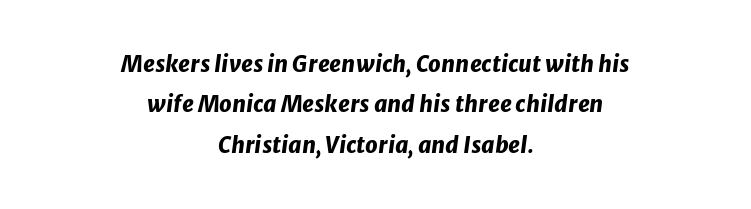
Caption: bold face, heavy strokes. Emphasis-style slanted type is in use. In CSS terms this would be text-align: center. Letters rest on an invisible, unmarked baseline. The gaps between neighbouring characters are ordinary and unremarkable.
